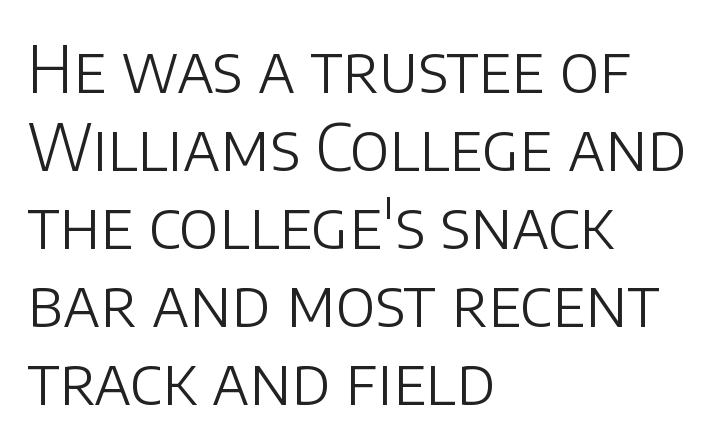
No italicization has been applied; the sample stays upright. Has an underline been added? It has not. Heaviness? Minimal to ordinary, like unemphasized prose. Think of a printed novel: that variable character pitch is what you see here. Are there feet on the stems? There aren't — it's a sans.
